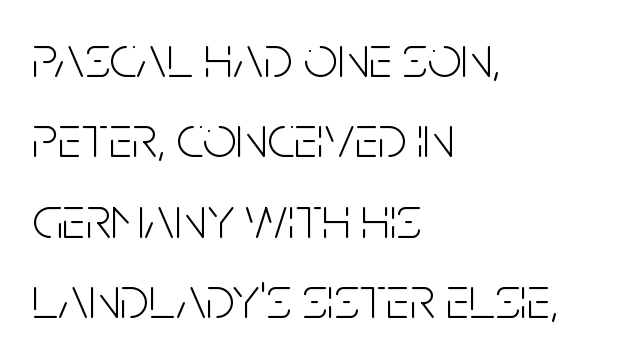
{"serif": "no", "italic": "no", "bold": "no", "weight": "light", "width": "condensed", "stroke_contrast": "low", "x_height": "large", "monospaced": "no", "underline": "no", "align": "left", "line_spacing": "normal", "line_spacing_ratio": 1.34, "letter_spacing": "normal", "letter_spacing_em": 0.0, "glyph_px": 60}
